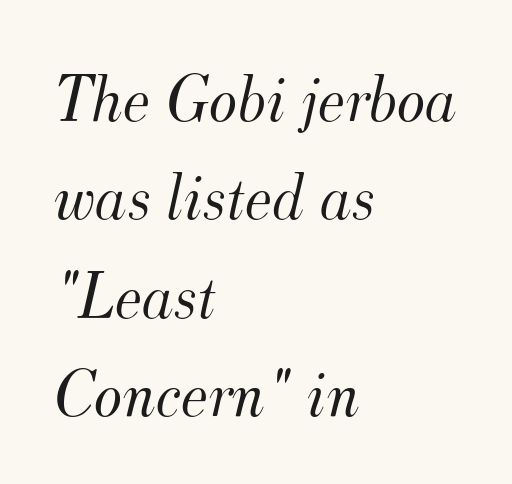
Characters follow at the spacing the type designer built in. Regarding leading, the lines here are spaced in the standard way. There's an unmistakable incline to the writing here. Where is the straight margin? On the left.
